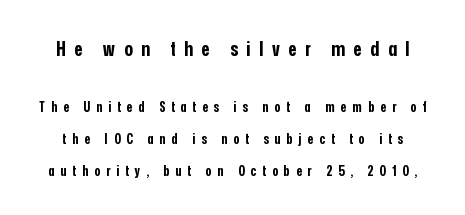
Students, note that the glyphs here are deliberately spaced far apart. You can tell it's not italic because the verticals are truly vertical. The face used here has the dense, thick strokes of a bold. Beneath every word, the page is bare. Whoever set this made the first block the dominant, larger element.
